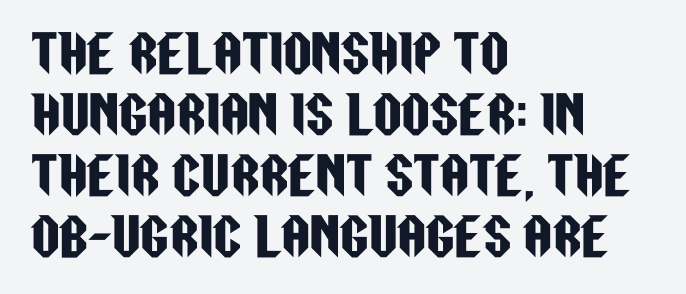
The image shows 50 px condensed sans-serif type, upright; set left-aligned, line spacing 1.22x, normal letter spacing, not underlined; low stroke contrast and a large x-height.
